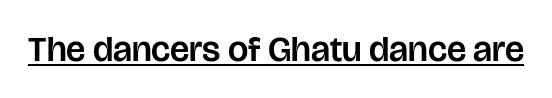
You could not count columns in this text — the font is proportionally spaced. Does a line run under the words? Yes, clearly. Every character sits straight up, as roman type does. Note: no serifs on the glyphs. Glyph-to-glyph distance matches everyday printed text.
